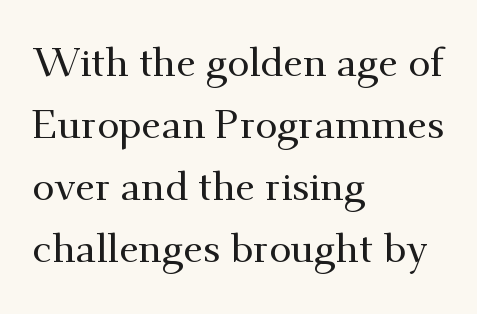
What stands out about the letter spacing? Nothing — it is the standard amount. The type sits square on the baseline with zero lean. The passage shown is typeset with a serif family. Decoration check: the copy has no underline.
